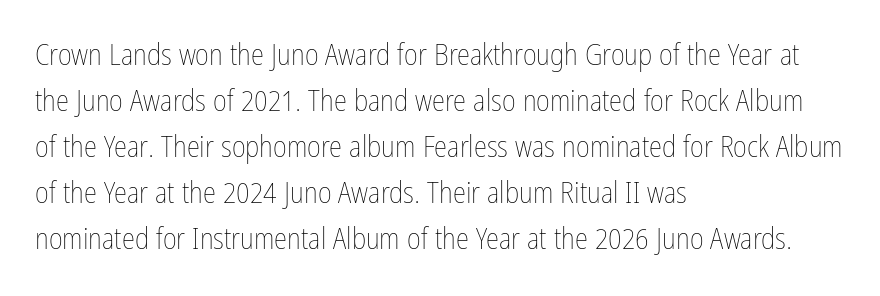
Q: Is the text bold? A: No.
Q: Is the text italic (slanted)? A: No, it is upright.
Q: Is the text underlined? A: No.
Q: How is the paragraph aligned? A: Left-aligned.
Q: Is the spacing between letters normal or unusually wide? A: Normal.
Q: Is the spacing between lines tight, normal or loose? A: Normal.
Q: Width (condensed, normal, or wide)? A: Condensed.
Q: Stroke contrast? A: Low.
Q: x-height? A: Medium.
Q: Monospaced? A: No.
